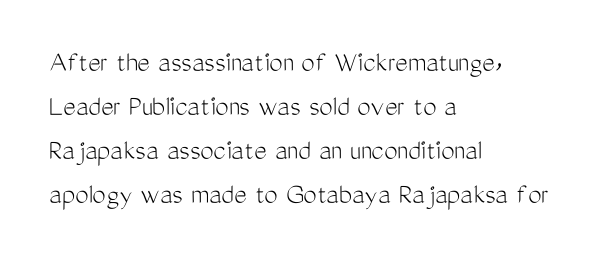
The image shows 30 px light, condensed sans-serif type, upright; set left-aligned, normal line spacing (1.47x), normal letter spacing, not underlined; medium stroke contrast and a medium x-height.
